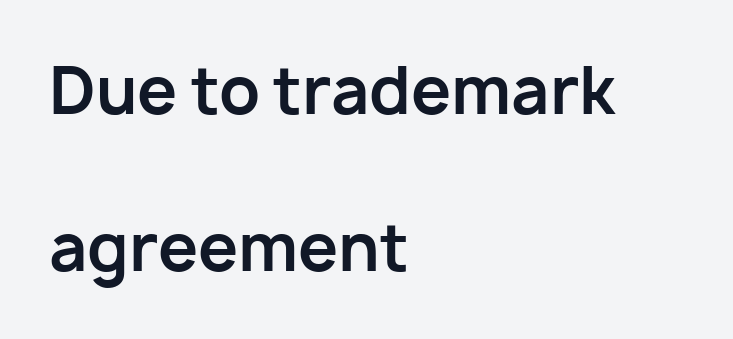
{"serif": "no", "italic": "no", "bold": "yes", "weight": "bold", "width": "normal", "stroke_contrast": "low", "x_height": "medium", "monospaced": "no", "underline": "no", "align": "left", "line_spacing": "loose", "line_spacing_ratio": 2.46, "letter_spacing": "normal", "letter_spacing_em": 0.0, "glyph_px": 64}
